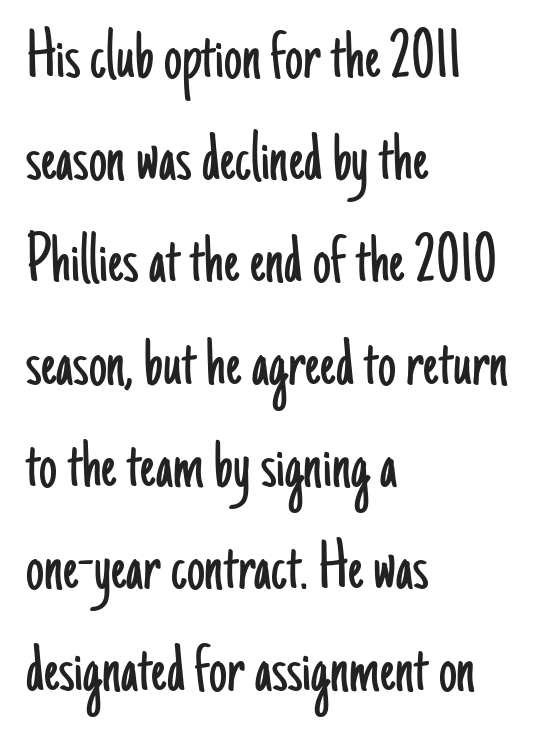
{"serif": "no", "italic": "no", "bold": "no", "weight": "light", "width": "condensed", "stroke_contrast": "low", "x_height": "small", "monospaced": "no", "underline": "no", "align": "left", "line_spacing": "normal", "line_spacing_ratio": 1.42, "letter_spacing": "normal", "letter_spacing_em": 0.0, "glyph_px": 72}
